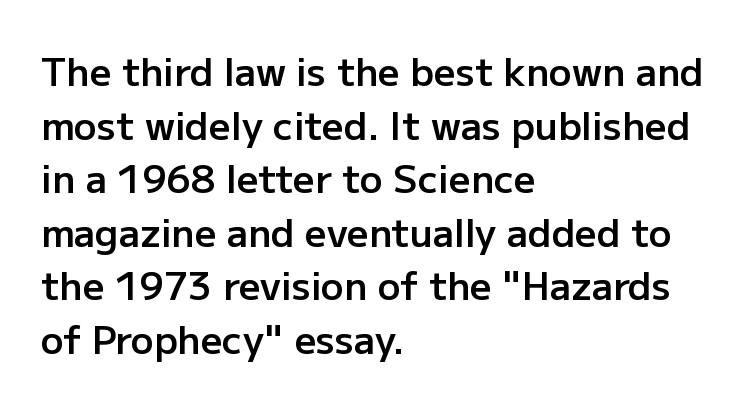
Q: Is the text bold? A: Semi-bold.
Q: Is the text italic (slanted)? A: No, it is upright.
Q: Is the typeface a serif or a sans-serif typeface? A: Sans-serif.
Q: Is the text underlined? A: No.
Q: How is the paragraph aligned? A: Left-aligned.
Q: Is the spacing between letters normal or unusually wide? A: Normal.
Q: Is the spacing between lines tight, normal or loose? A: Normal.
Q: Width (condensed, normal, or wide)? A: Normal.
Q: Stroke contrast? A: Low.
Q: x-height? A: Medium.
Q: Monospaced? A: No.
